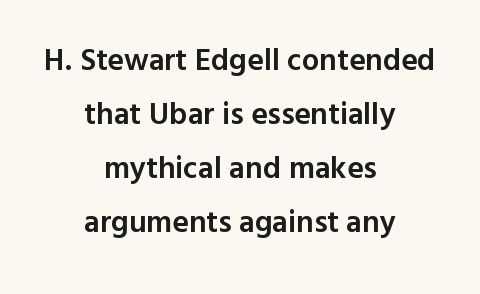
Slightly chunky letters — semibold, I'd say, not full bold. The rendering positions every line midway between the sides. Caption: standard tracking, unaltered. The type sits square on the baseline with zero lean. The passage shown is typed in a proportional face where columns would drift.
